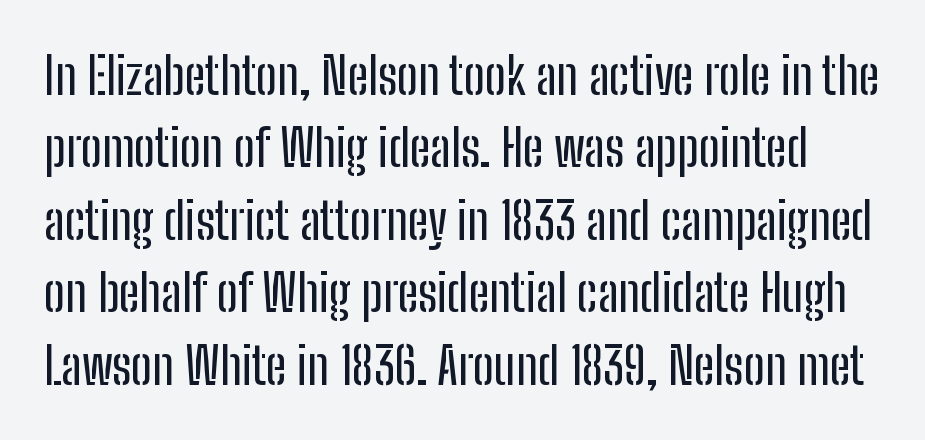
Q: Is the text italic (slanted)? A: No, it is upright.
Q: Is the typeface a serif or a sans-serif typeface? A: Sans-serif.
Q: Is the text underlined? A: No.
Q: Is the spacing between letters normal or unusually wide? A: Normal.
Q: Is the spacing between lines tight, normal or loose? A: Normal.
Q: Width (condensed, normal, or wide)? A: Condensed.
Q: Stroke contrast? A: Low.
Q: x-height? A: Medium.
Q: Monospaced? A: No.
